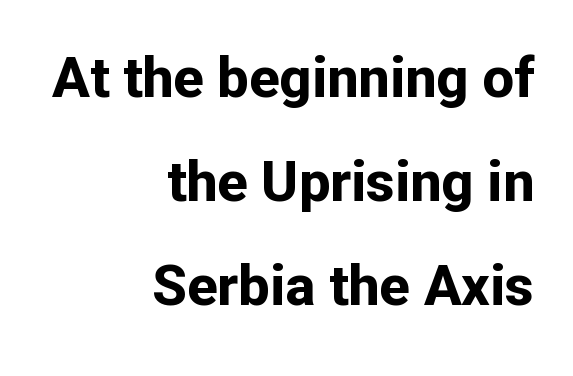
Nothing sits at the stroke ends, so this counts as sans-serif. Spacing verdict: proportional, widths tailored to each character. The typography opts for an upright posture over an oblique one. The baseline area is clear. Weight: bold.
